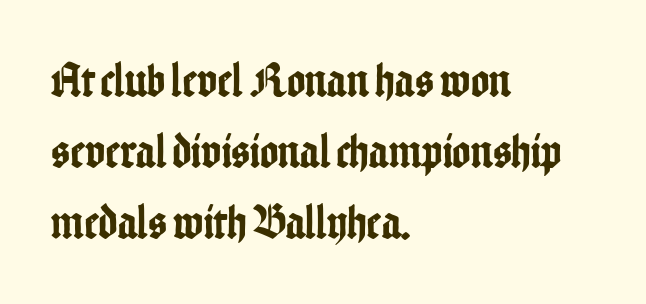
{"serif": "no", "italic": "no", "width": "condensed", "stroke_contrast": "low", "x_height": "medium", "monospaced": "no", "underline": "no", "align": "left", "line_spacing": "normal", "line_spacing_ratio": 1.45, "letter_spacing": "normal", "letter_spacing_em": 0.0, "glyph_px": 49}
